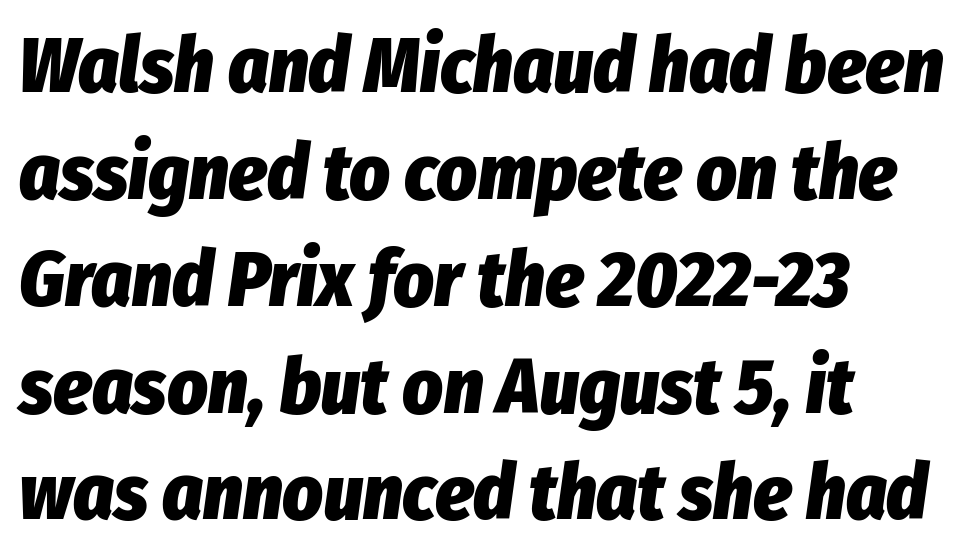
Q: Is the text bold? A: Yes.
Q: Is the text italic (slanted)? A: Yes, it leans right by about 8 degrees.
Q: Is the text underlined? A: No.
Q: How is the paragraph aligned? A: Left-aligned.
Q: Is the spacing between letters normal or unusually wide? A: Normal.
Q: Is the spacing between lines tight, normal or loose? A: Normal.
Q: Width (condensed, normal, or wide)? A: Condensed.
Q: Stroke contrast? A: Low.
Q: x-height? A: Medium.
Q: Monospaced? A: No.
